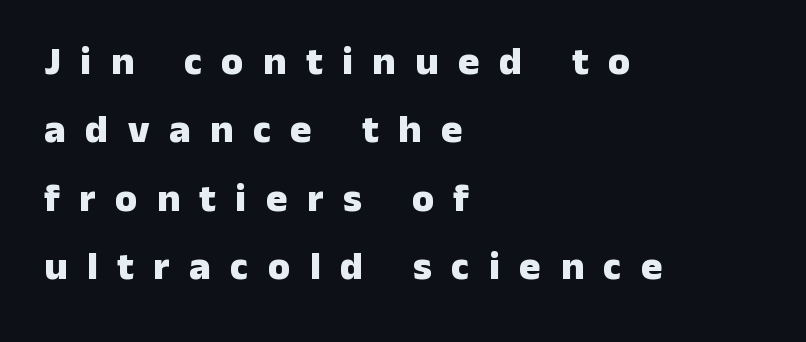
Q: Is the text bold? A: Yes.
Q: Is the text italic (slanted)? A: No, it is upright.
Q: Is the typeface a serif or a sans-serif typeface? A: Sans-serif.
Q: Is the text underlined? A: No.
Q: How is the paragraph aligned? A: Left-aligned.
Q: Is the spacing between letters normal or unusually wide? A: Unusually wide.
Q: Width (condensed, normal, or wide)? A: Normal.
Q: Stroke contrast? A: Low.
Q: x-height? A: Medium.
Q: Monospaced? A: No.
